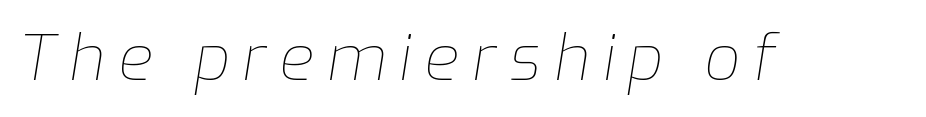
Q: Is the text bold? A: No.
Q: Is the text italic (slanted)? A: Yes, it leans right by about 9 degrees.
Q: Is the text underlined? A: No.
Q: Is the spacing between letters normal or unusually wide? A: Unusually wide.
Q: Width (condensed, normal, or wide)? A: Normal.
Q: Stroke contrast? A: Low.
Q: x-height? A: Medium.
Q: Monospaced? A: No.
